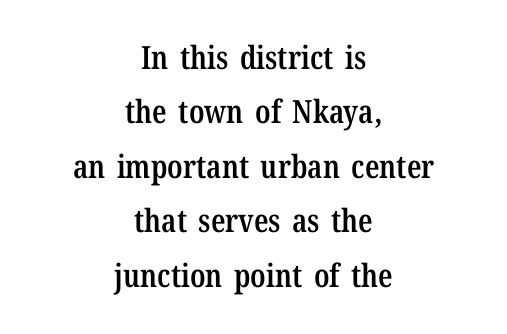
The image shows 32 px semibold, condensed serif type, upright; set centered, normal line spacing (1.7x), normal letter spacing, not underlined; low stroke contrast and a medium x-height.
